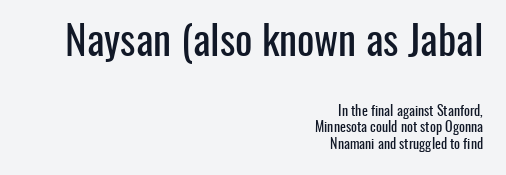
The image shows 41 px condensed sans-serif type, upright; set right-aligned, line spacing 1.17x, normal letter spacing, not underlined; the first (top) block is 2.93x larger; low stroke contrast and a medium x-height.
